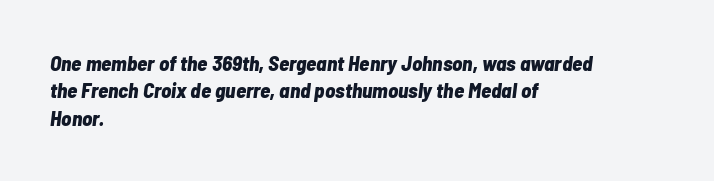
The image shows 21 px bold type, italic (leaning right); set left-aligned, normal line spacing (1.3x), normal letter spacing, not underlined.
